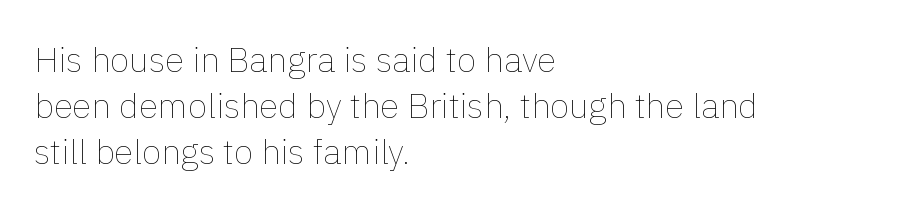
{"italic": "no", "bold": "no", "weight": "thin", "width": "normal", "stroke_contrast": "low", "x_height": "medium", "monospaced": "no", "underline": "no", "align": "left", "line_spacing": "normal", "line_spacing_ratio": 1.31, "letter_spacing": "normal", "letter_spacing_em": 0.0, "glyph_px": 35}
